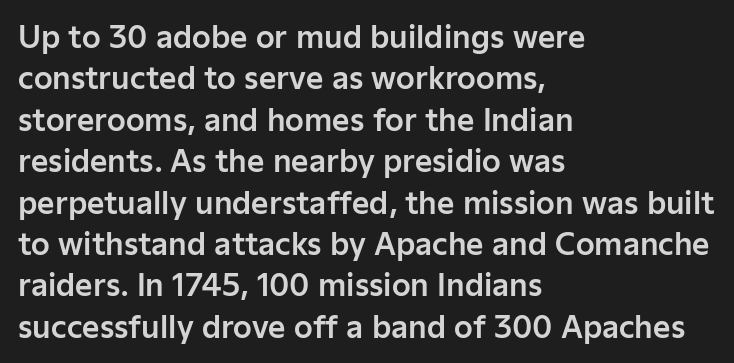
{"serif": "no", "italic": "no", "width": "normal", "stroke_contrast": "low", "x_height": "medium", "monospaced": "no", "underline": "no", "align": "left", "line_spacing": "normal", "line_spacing_ratio": 1.38, "letter_spacing": "normal", "letter_spacing_em": 0.0, "glyph_px": 30}
